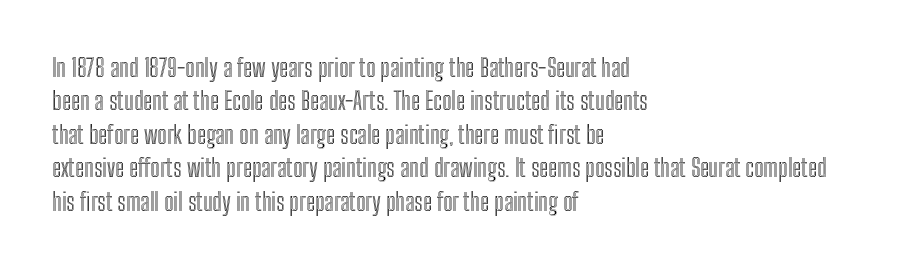
{"italic": "no", "underline": "no", "align": "left", "line_spacing": "normal", "line_spacing_ratio": 1.34, "letter_spacing": "normal", "letter_spacing_em": 0.0, "glyph_px": 25}
